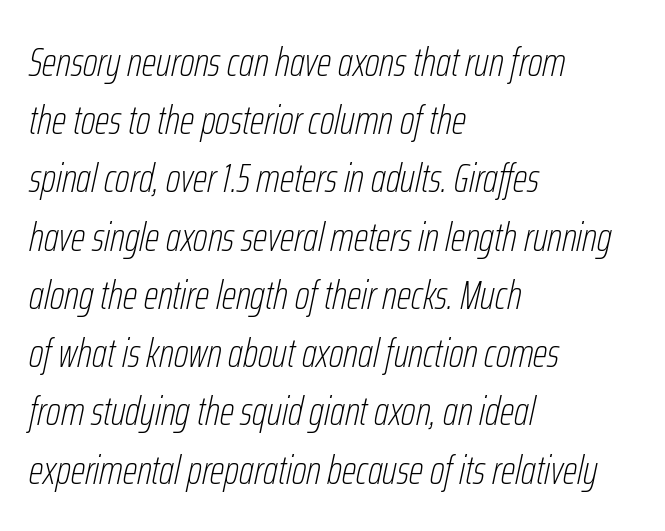
No word sits above an underline. The strokes carry an ordinary text weight at most. These lines are rendered in a variable-pitch font. Short and long lines alike share a common starting point at left.
